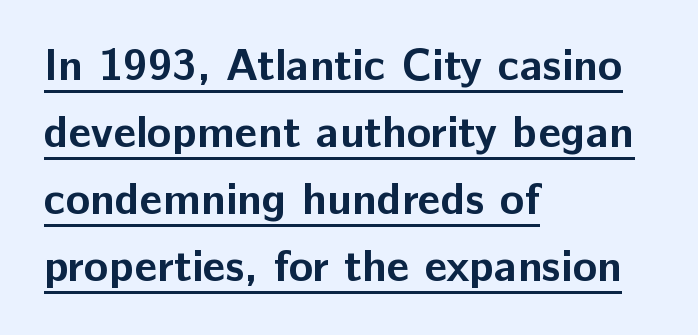
Q: Is the text bold? A: Yes.
Q: Is the text italic (slanted)? A: No, it is upright.
Q: Is the typeface a serif or a sans-serif typeface? A: Sans-serif.
Q: Is the text underlined? A: Yes.
Q: How is the paragraph aligned? A: Left-aligned.
Q: Is the spacing between letters normal or unusually wide? A: Normal.
Q: Is the spacing between lines tight, normal or loose? A: Normal.
Q: Width (condensed, normal, or wide)? A: Normal.
Q: Stroke contrast? A: Low.
Q: x-height? A: Medium.
Q: Monospaced? A: No.
